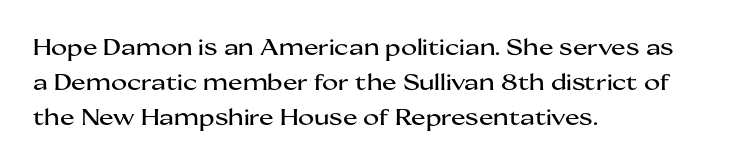
Q: Is the text italic (slanted)? A: No, it is upright.
Q: Is the text underlined? A: No.
Q: How is the paragraph aligned? A: Left-aligned.
Q: Is the spacing between letters normal or unusually wide? A: Normal.
Q: Is the spacing between lines tight, normal or loose? A: Normal.
